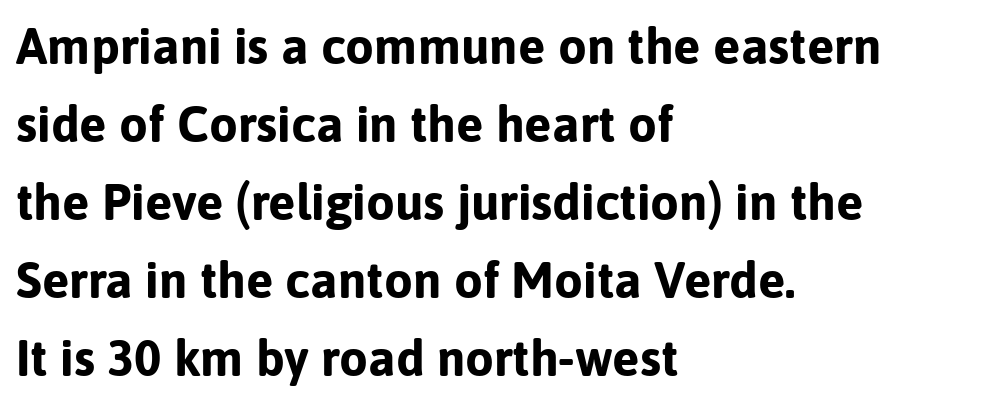
The strokes are fattened all the way to bold. Anything drawn beneath the words? Only blank space. Classification — sans serif. The letterforms sit shoulder to shoulder at normal distance.
